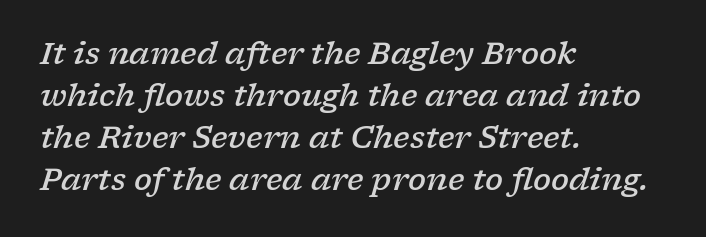
Is this a sans? No — the strokes have serifs. The rendering applies a slant to the glyphs. The face used here is rendered with its standard letterfit. Successive baselines arrive at the customary interval. Looks like regular typesetting: each glyph gets only the width it needs. Firm but not heavy-handed strokes: this text is semibold.
